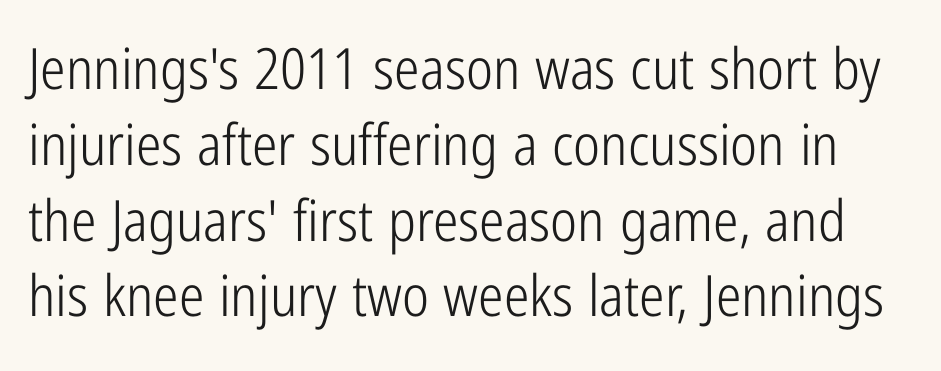
Q: Is the text bold? A: No.
Q: Is the text italic (slanted)? A: No, it is upright.
Q: Is the typeface a serif or a sans-serif typeface? A: Sans-serif.
Q: Is the text underlined? A: No.
Q: Is the spacing between letters normal or unusually wide? A: Normal.
Q: Is the spacing between lines tight, normal or loose? A: Normal.
Q: Width (condensed, normal, or wide)? A: Condensed.
Q: Stroke contrast? A: Low.
Q: x-height? A: Medium.
Q: Monospaced? A: No.
